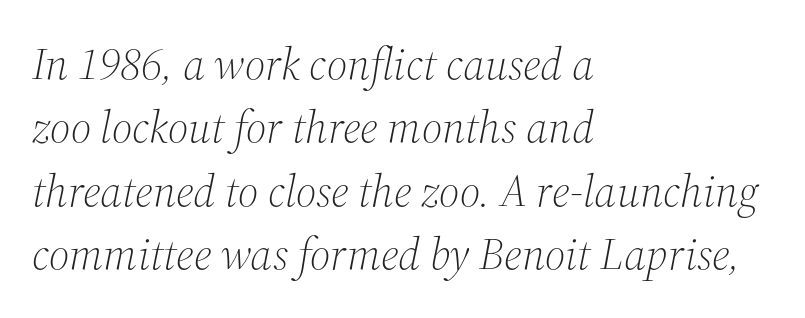
Q: Is the text bold? A: No.
Q: Is the text italic (slanted)? A: Yes, it leans right by about 12 degrees.
Q: Is the typeface a serif or a sans-serif typeface? A: Serif.
Q: Is the text underlined? A: No.
Q: How is the paragraph aligned? A: Left-aligned.
Q: Is the spacing between letters normal or unusually wide? A: Normal.
Q: Is the spacing between lines tight, normal or loose? A: Normal.
Q: Width (condensed, normal, or wide)? A: Normal.
Q: Stroke contrast? A: Medium.
Q: x-height? A: Medium.
Q: Monospaced? A: No.
